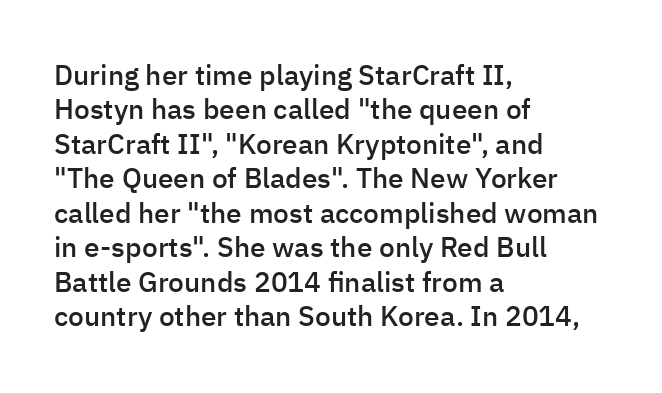
{"serif": "no", "italic": "no", "bold": "semi", "weight": "semibold", "width": "normal", "stroke_contrast": "low", "x_height": "medium", "monospaced": "no", "underline": "no", "align": "left", "line_spacing_ratio": 1.23, "letter_spacing": "normal", "letter_spacing_em": 0.0, "glyph_px": 28}
